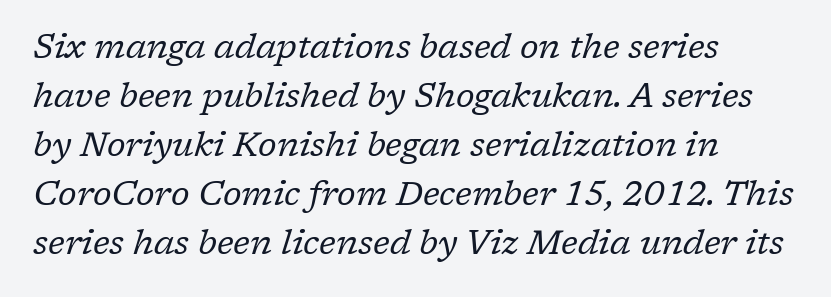
Here the designer chose a conventional face with non-uniform glyph widths. Typeset ragged right — the left edge is the straight one. Examine the stroke ends and you'll spot serifs. Characters are canted at an angle relative to the baseline's perpendicular.
